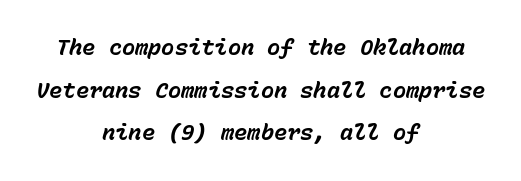
Nobody touched the tracking dial on this one. Yep, that's italic — everything's leaning. Weight: bold. The passage shown is not underscored anywhere. If you measured baseline to baseline, you'd find a long distance. Neither beginnings nor endings align; midpoints do.
